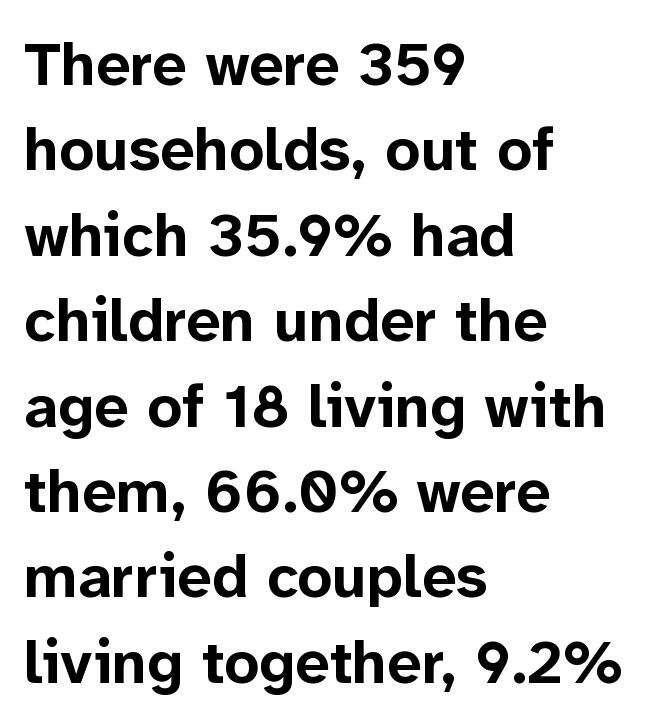
Q: Is the text bold? A: Yes.
Q: Is the text italic (slanted)? A: No, it is upright.
Q: Is the typeface a serif or a sans-serif typeface? A: Sans-serif.
Q: Is the text underlined? A: No.
Q: How is the paragraph aligned? A: Left-aligned.
Q: Is the spacing between letters normal or unusually wide? A: Normal.
Q: Is the spacing between lines tight, normal or loose? A: Normal.
Q: Width (condensed, normal, or wide)? A: Normal.
Q: Stroke contrast? A: Low.
Q: x-height? A: Medium.
Q: Monospaced? A: No.
